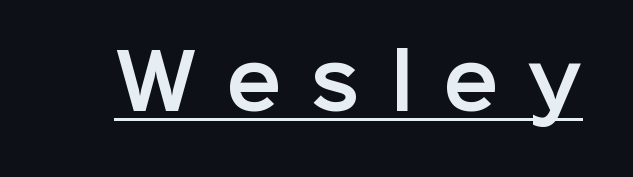
The image shows 74 px sans-serif type, upright; set unusually wide letter spacing (+0.39 em), underlined; low stroke contrast and a medium x-height.
